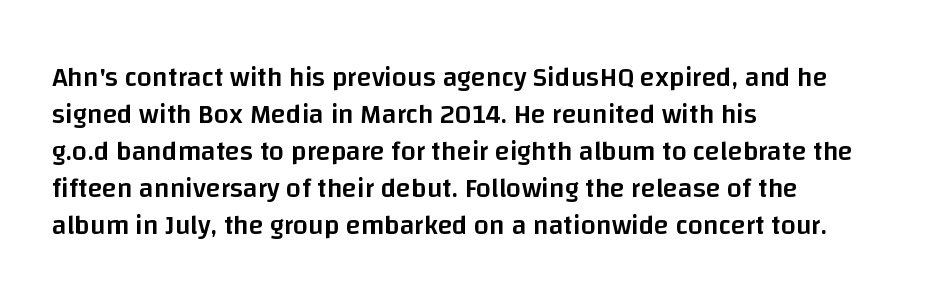
Q: Is the text bold? A: Semi-bold.
Q: Is the text italic (slanted)? A: No, it is upright.
Q: Is the text underlined? A: No.
Q: How is the paragraph aligned? A: Left-aligned.
Q: Is the spacing between letters normal or unusually wide? A: Normal.
Q: Is the spacing between lines tight, normal or loose? A: Normal.
